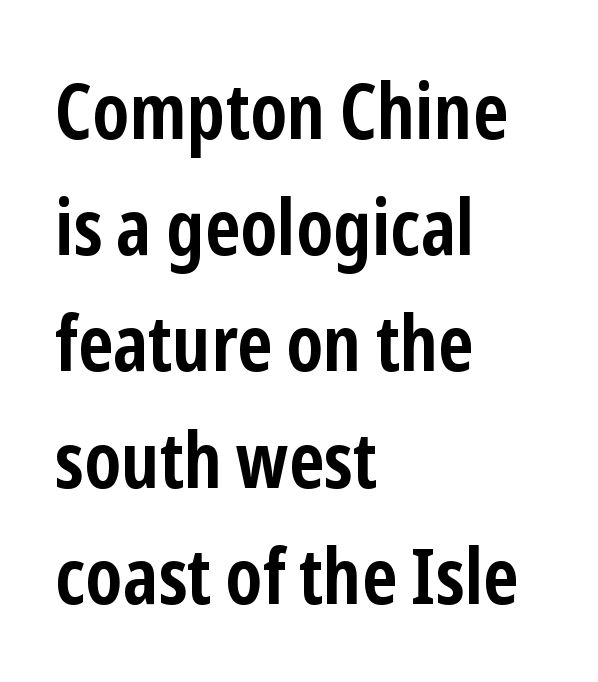
The image shows 78 px semibold, condensed sans-serif type, upright; set left-aligned, normal line spacing (1.49x), normal letter spacing, not underlined; low stroke contrast and a medium x-height.
